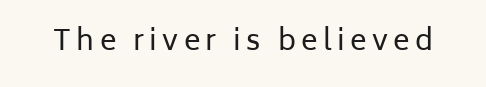
Q: Is the text bold? A: No.
Q: Is the text italic (slanted)? A: No, it is upright.
Q: Is the typeface a serif or a sans-serif typeface? A: Sans-serif.
Q: Is the text underlined? A: No.
Q: Width (condensed, normal, or wide)? A: Normal.
Q: Stroke contrast? A: Low.
Q: x-height? A: Medium.
Q: Monospaced? A: No.
